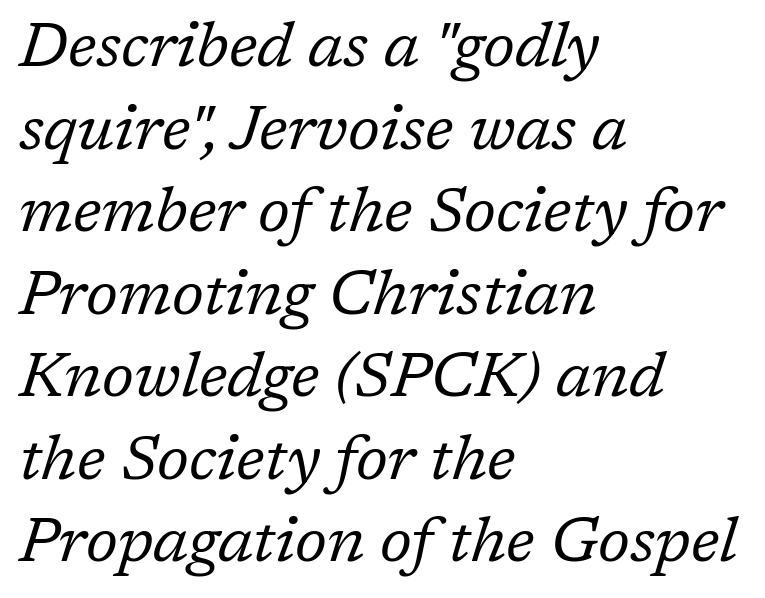
The image shows 63 px regular-weight serif type, italic (leaning right); set left-aligned, normal line spacing (1.31x), normal letter spacing, not underlined; low stroke contrast and a medium x-height.
